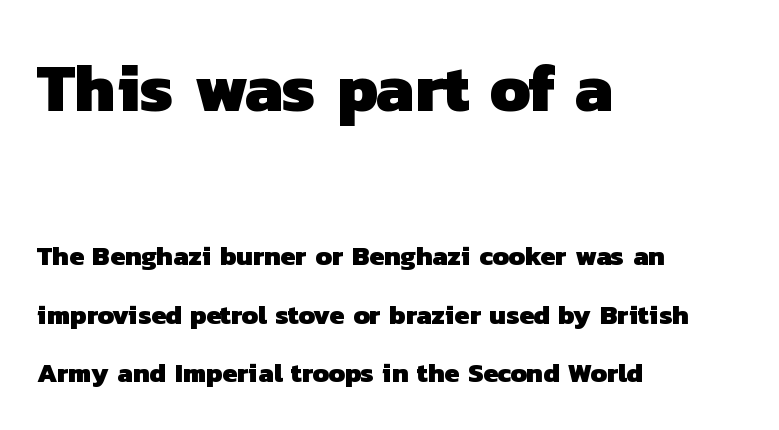
Q: Is the text bold? A: Yes.
Q: Is the typeface a serif or a sans-serif typeface? A: Sans-serif.
Q: Is the text underlined? A: No.
Q: How is the paragraph aligned? A: Left-aligned.
Q: Is the spacing between letters normal or unusually wide? A: Normal.
Q: Is the spacing between lines tight, normal or loose? A: Loose.
Q: Which block of text is set in a larger size, the first (top) or the second (bottom)? A: The first (top) one.
Q: Width (condensed, normal, or wide)? A: Normal.
Q: Stroke contrast? A: Low.
Q: x-height? A: Medium.
Q: Monospaced? A: No.
